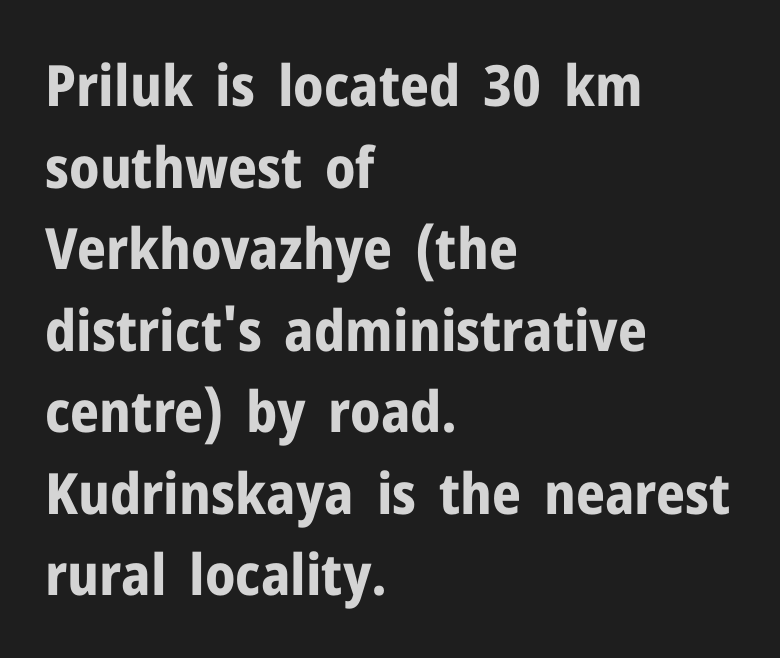
Q: Is the text bold? A: Yes.
Q: Is the text italic (slanted)? A: No, it is upright.
Q: Is the typeface a serif or a sans-serif typeface? A: Sans-serif.
Q: Is the text underlined? A: No.
Q: How is the paragraph aligned? A: Left-aligned.
Q: Is the spacing between letters normal or unusually wide? A: Normal.
Q: Is the spacing between lines tight, normal or loose? A: Normal.
Q: Width (condensed, normal, or wide)? A: Normal.
Q: Stroke contrast? A: Low.
Q: x-height? A: Medium.
Q: Monospaced? A: No.
